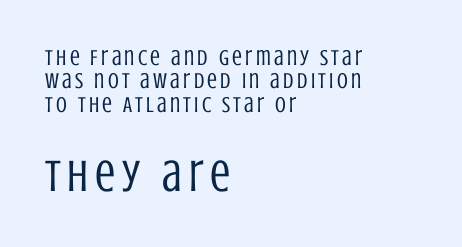
Vertically, the passage feels compressed, each row crowding the next. Unlike a traditional serif, this face leaves its strokes unadorned. Of the two passages, the one underneath uses the larger point size. The paragraph has a hard left edge and a soft right edge. Quick note: not italic, upright. Heft: none added — not bold.
